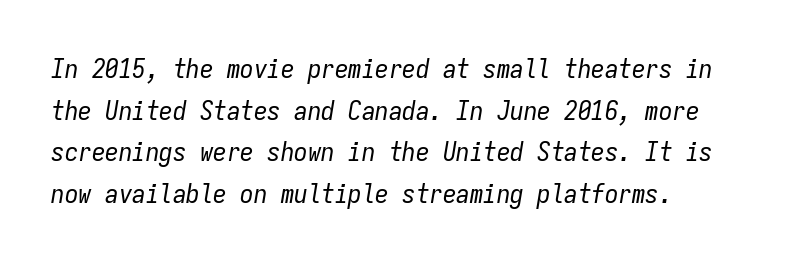
Each word holds together tightly as a unit, with standard inter-letter gaps. Casual observation: everything's shoved over to the left. Does the lettering tilt? It does — this is italic. The specimen omits any rule beneath the text block's lines. Is the stroke heavy? The answer is a plain regular-or-lighter. Summary of vertical rhythm: regular, with standard interline spacing.
